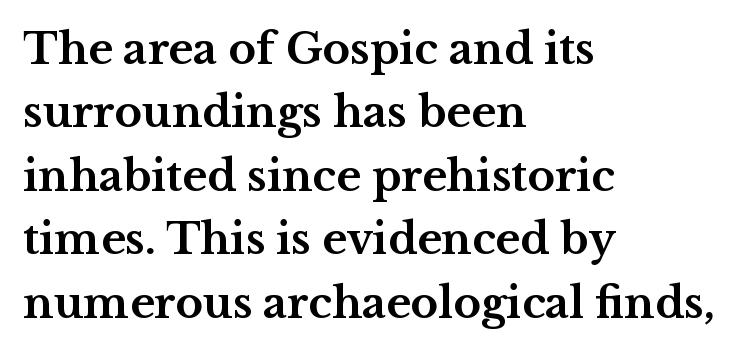
{"serif": "yes", "italic": "no", "bold": "yes", "weight": "bold", "width": "wide", "stroke_contrast": "medium", "x_height": "medium", "monospaced": "no", "underline": "no", "align": "left", "line_spacing": "normal", "line_spacing_ratio": 1.51, "letter_spacing": "normal", "letter_spacing_em": 0.0, "glyph_px": 42}
